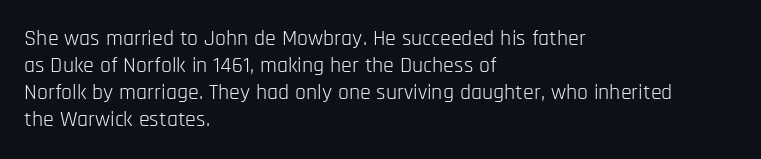
{"italic": "no", "bold": "no", "underline": "no", "align": "left", "line_spacing_ratio": 1.23, "letter_spacing": "normal", "letter_spacing_em": 0.0, "glyph_px": 22}
